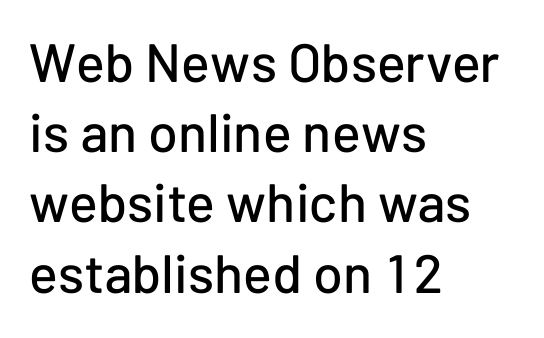
Q: Is the text italic (slanted)? A: No, it is upright.
Q: Is the typeface a serif or a sans-serif typeface? A: Sans-serif.
Q: Is the text underlined? A: No.
Q: How is the paragraph aligned? A: Left-aligned.
Q: Is the spacing between letters normal or unusually wide? A: Normal.
Q: Is the spacing between lines tight, normal or loose? A: Normal.
Q: Width (condensed, normal, or wide)? A: Normal.
Q: Stroke contrast? A: Low.
Q: x-height? A: Medium.
Q: Monospaced? A: No.
